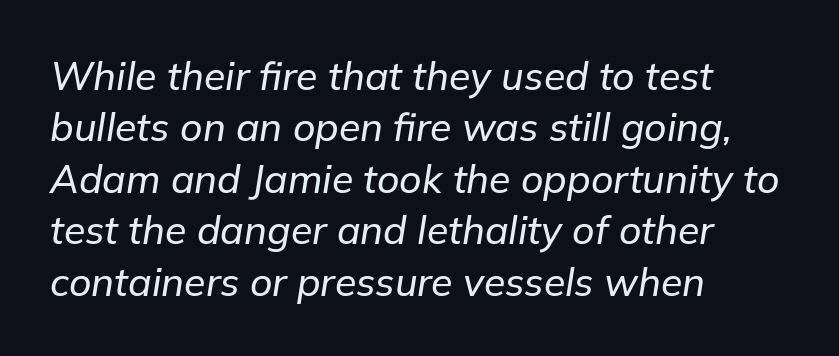
Spacing between characters is what you'd get straight out of the box. Italic: yes, the glyphs are oblique. Here the designer chose a conventional face with non-uniform glyph widths. The passage shown is not underscored anywhere. The paragraph has a hard left edge and a soft right edge. This sample keeps an unexceptional amount of space between lines.
